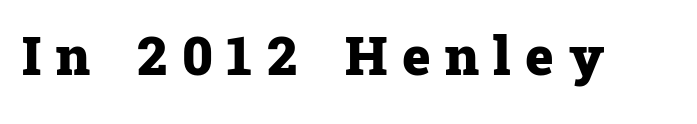
Q: Is the text bold? A: Yes.
Q: Is the text italic (slanted)? A: No, it is upright.
Q: Is the typeface a serif or a sans-serif typeface? A: Serif.
Q: Is the text underlined? A: No.
Q: Is the spacing between letters normal or unusually wide? A: Unusually wide.
Q: Width (condensed, normal, or wide)? A: Normal.
Q: Stroke contrast? A: Low.
Q: x-height? A: Medium.
Q: Monospaced? A: No.
